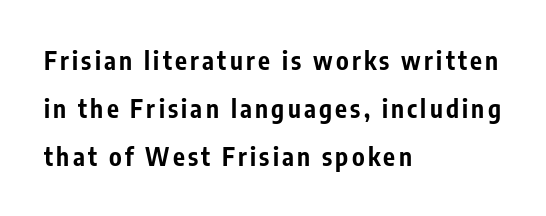
{"italic": "no", "bold": "yes", "underline": "no", "align": "left", "line_spacing": "loose", "line_spacing_ratio": 1.92, "glyph_px": 25}
